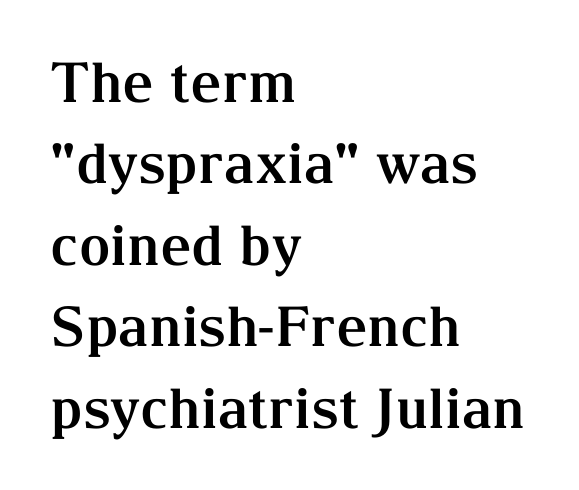
The image shows 55 px bold serif type, upright; set left-aligned, normal line spacing (1.48x), normal letter spacing, not underlined; medium stroke contrast and a medium x-height.
